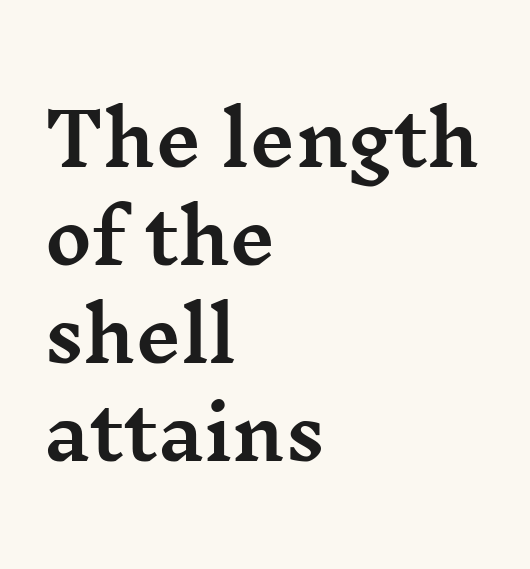
The glyphs in this specimen are seriffed. Alignment: flush left. Beneath every word, the page is bare. These lines keep a tight, regular rhythm from letter to letter.
